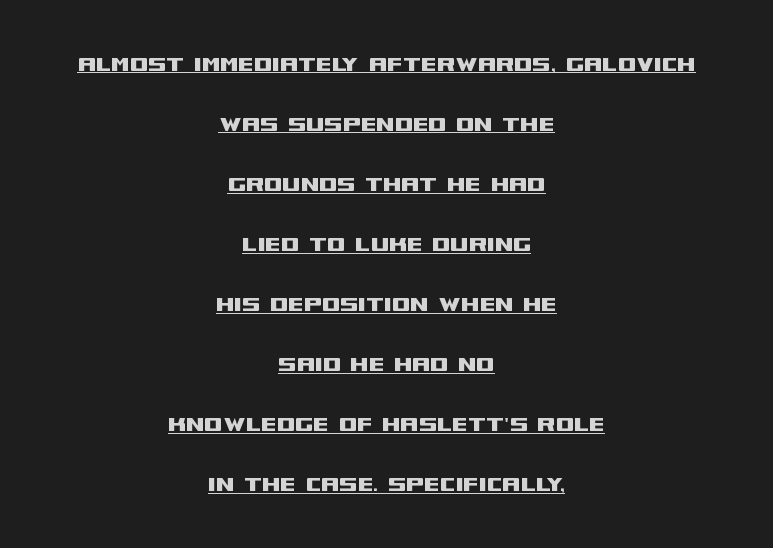
The image shows 26 px text type, upright; set centered, loose line spacing (2.31x), normal letter spacing, underlined.
